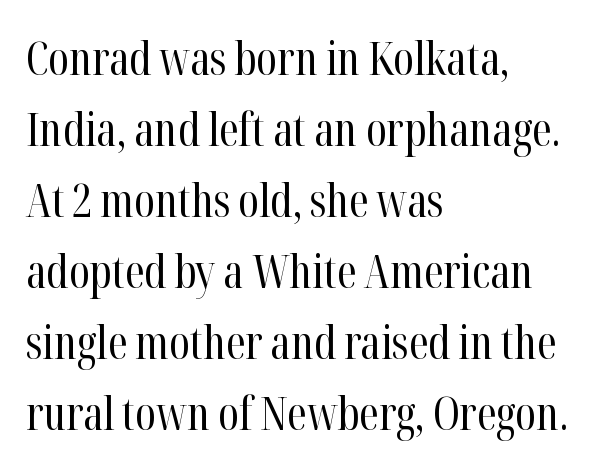
{"serif": "yes", "italic": "no", "bold": "no", "weight": "regular", "width": "condensed", "stroke_contrast": "high", "x_height": "medium", "monospaced": "no", "underline": "no", "align": "left", "line_spacing": "normal", "line_spacing_ratio": 1.58, "letter_spacing": "normal", "letter_spacing_em": 0.0, "glyph_px": 45}
